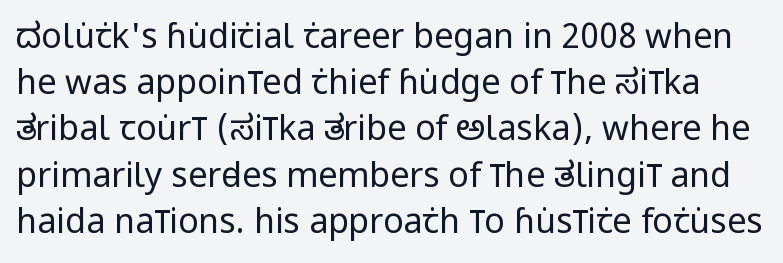
Q: Is the text bold? A: No.
Q: Is the text italic (slanted)? A: No, it is upright.
Q: Is the typeface a serif or a sans-serif typeface? A: Sans-serif.
Q: Is the text underlined? A: No.
Q: Is the spacing between letters normal or unusually wide? A: Normal.
Q: Is the spacing between lines tight, normal or loose? A: Normal.
Q: Width (condensed, normal, or wide)? A: Condensed.
Q: Stroke contrast? A: Low.
Q: x-height? A: Large.
Q: Monospaced? A: No.
